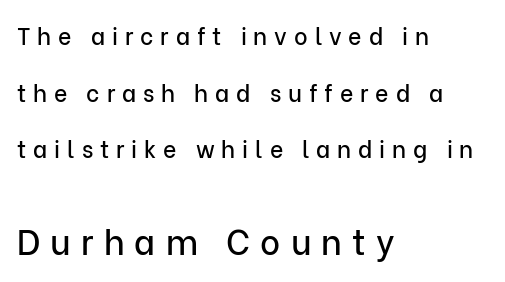
{"serif": "no", "italic": "no", "width": "normal", "stroke_contrast": "low", "x_height": "medium", "monospaced": "no", "underline": "no", "align": "left", "line_spacing": "loose", "line_spacing_ratio": 2.46, "letter_spacing": "wide", "letter_spacing_em": 0.3, "larger_block": "second", "size_ratio": 1.48, "glyph_px": 34}
